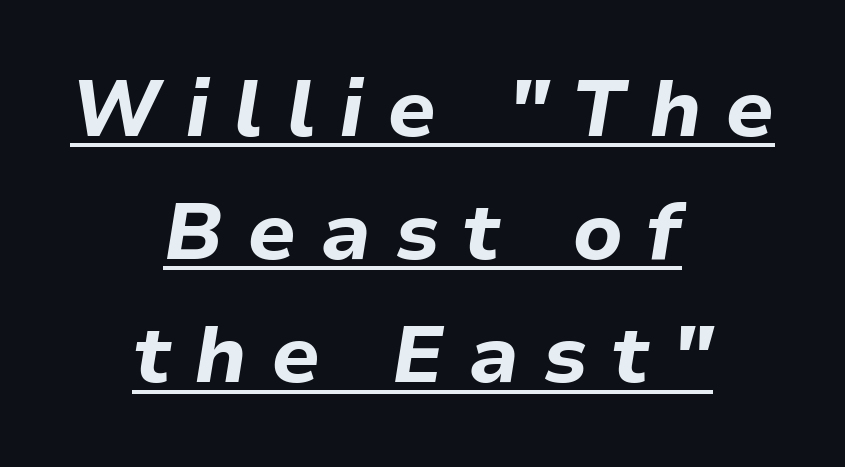
The image shows 80 px bold type, italic (leaning right); set centered, normal line spacing (1.54x), unusually wide letter spacing (+0.29 em), underlined; low stroke contrast and a medium x-height.
